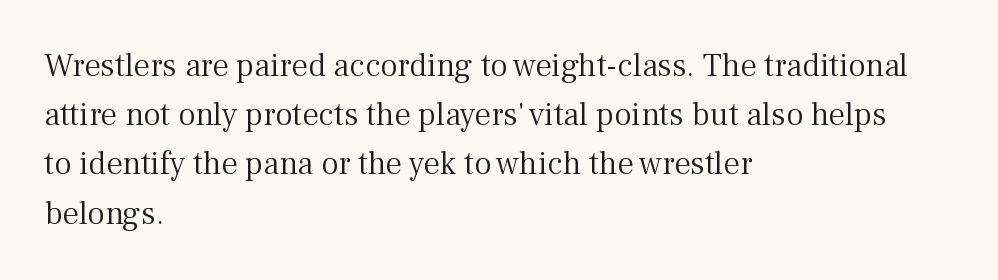
{"serif": "yes", "italic": "no", "bold": "no", "weight": "light", "width": "normal", "stroke_contrast": "medium", "x_height": "medium", "monospaced": "no", "underline": "no", "align": "left", "line_spacing": "normal", "line_spacing_ratio": 1.49, "letter_spacing": "normal", "letter_spacing_em": 0.0, "glyph_px": 33}
